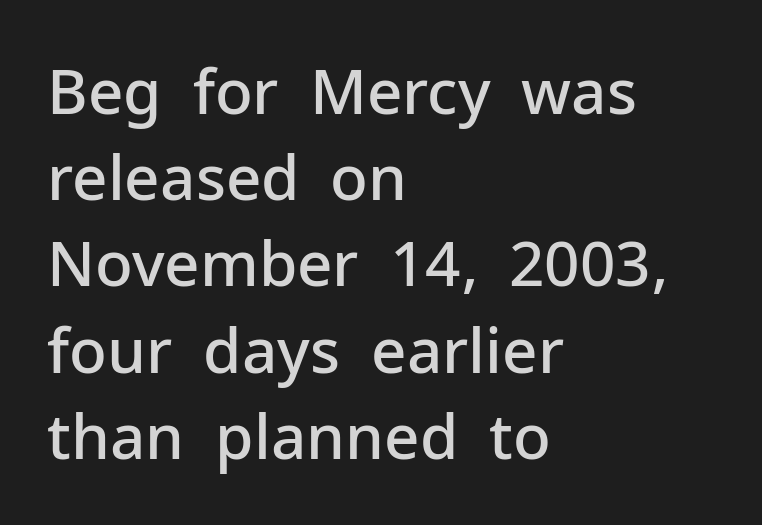
Q: Is the text bold? A: Semi-bold.
Q: Is the text italic (slanted)? A: No, it is upright.
Q: Is the typeface a serif or a sans-serif typeface? A: Sans-serif.
Q: Is the text underlined? A: No.
Q: How is the paragraph aligned? A: Left-aligned.
Q: Is the spacing between letters normal or unusually wide? A: Normal.
Q: Is the spacing between lines tight, normal or loose? A: Normal.
Q: Width (condensed, normal, or wide)? A: Normal.
Q: Stroke contrast? A: Low.
Q: x-height? A: Medium.
Q: Monospaced? A: No.
